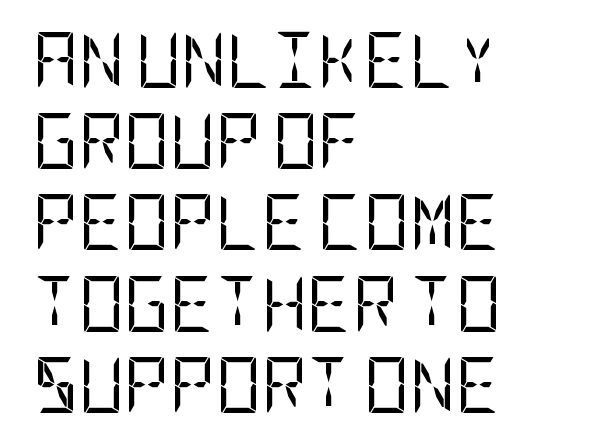
{"serif": "no", "italic": "no", "bold": "no", "weight": "regular", "width": "condensed", "stroke_contrast": "low", "x_height": "large", "underline": "no", "align": "left", "line_spacing": "normal", "line_spacing_ratio": 1.45, "letter_spacing": "normal", "letter_spacing_em": 0.0, "glyph_px": 56}
